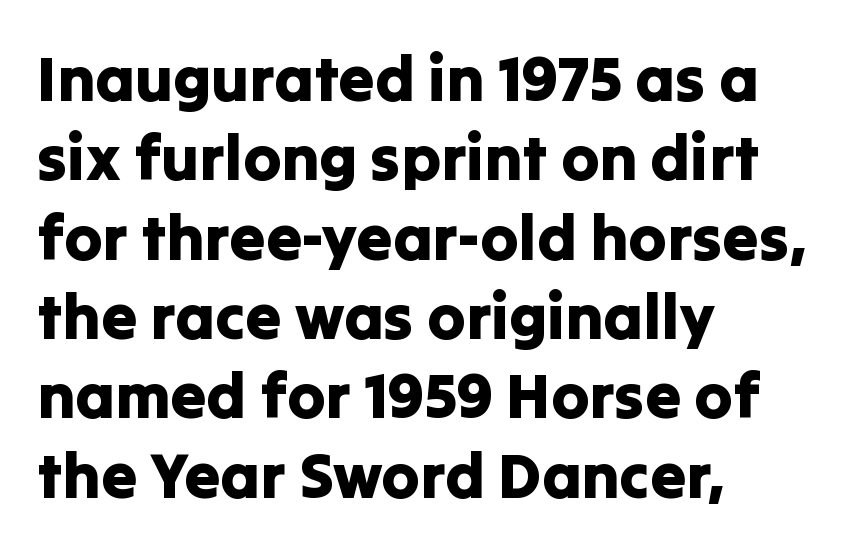
The image shows 64 px sans-serif type, upright; set left-aligned, line spacing 1.24x, normal letter spacing, not underlined; low stroke contrast and a medium x-height.
